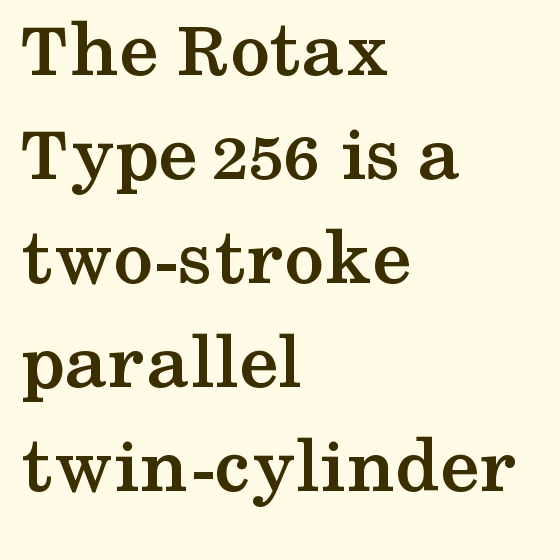
Q: Is the text bold? A: Yes.
Q: Is the text italic (slanted)? A: No, it is upright.
Q: Is the typeface a serif or a sans-serif typeface? A: Serif.
Q: Is the text underlined? A: No.
Q: How is the paragraph aligned? A: Left-aligned.
Q: Is the spacing between letters normal or unusually wide? A: Normal.
Q: Is the spacing between lines tight, normal or loose? A: Normal.
Q: Width (condensed, normal, or wide)? A: Wide.
Q: Stroke contrast? A: Medium.
Q: x-height? A: Medium.
Q: Monospaced? A: No.
